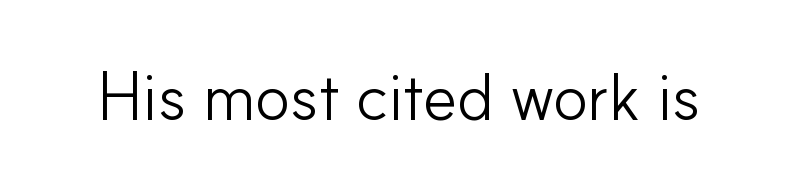
The image shows 66 px light sans-serif type, upright; set normal letter spacing, not underlined; low stroke contrast and a small x-height.
